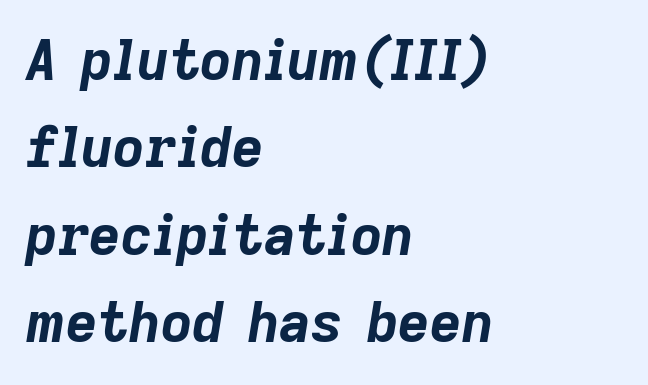
The image shows 55 px bold type, italic (leaning right); set left-aligned, normal line spacing (1.59x), normal letter spacing, not underlined; low stroke contrast and a medium x-height.
